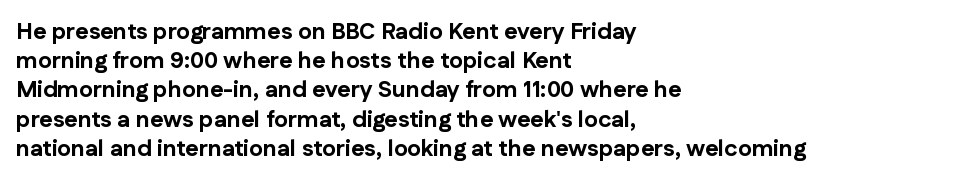
{"italic": "no", "bold": "yes", "underline": "no", "align": "left", "line_spacing": "normal", "line_spacing_ratio": 1.27, "letter_spacing": "normal", "letter_spacing_em": 0.0, "glyph_px": 23}
